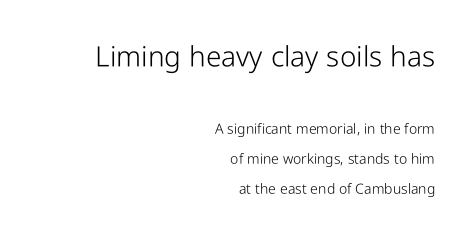
Q: Is the text bold? A: No.
Q: Is the text italic (slanted)? A: No, it is upright.
Q: Is the typeface a serif or a sans-serif typeface? A: Sans-serif.
Q: Is the text underlined? A: No.
Q: How is the paragraph aligned? A: Right-aligned.
Q: Is the spacing between letters normal or unusually wide? A: Normal.
Q: Is the spacing between lines tight, normal or loose? A: Loose.
Q: Which block of text is set in a larger size, the first (top) or the second (bottom)? A: The first (top) one.
Q: Width (condensed, normal, or wide)? A: Condensed.
Q: Stroke contrast? A: Low.
Q: x-height? A: Medium.
Q: Monospaced? A: No.
